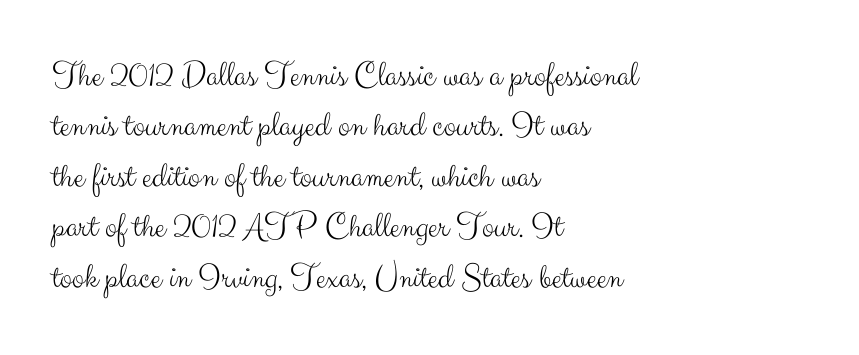
Q: Is the text bold? A: No.
Q: Is the text italic (slanted)? A: Yes.
Q: Is the typeface a serif or a sans-serif typeface? A: Sans-serif.
Q: Is the text underlined? A: No.
Q: How is the paragraph aligned? A: Left-aligned.
Q: Is the spacing between letters normal or unusually wide? A: Normal.
Q: Is the spacing between lines tight, normal or loose? A: Normal.
Q: Width (condensed, normal, or wide)? A: Normal.
Q: Stroke contrast? A: Medium.
Q: x-height? A: Small.
Q: Monospaced? A: No.
